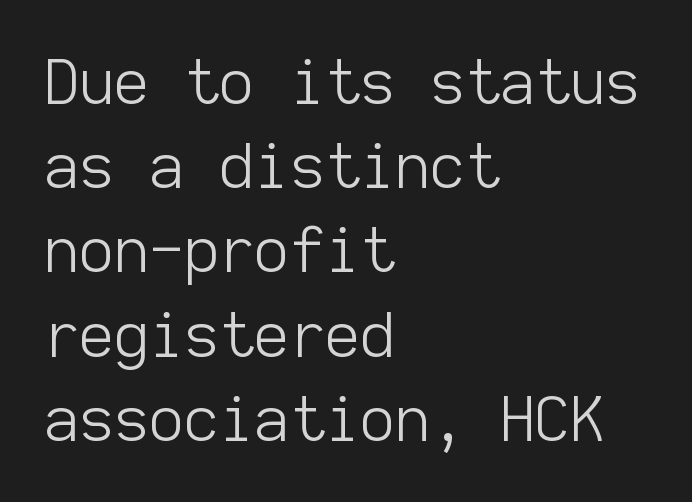
{"serif": "no", "italic": "no", "bold": "no", "weight": "light", "width": "normal", "stroke_contrast": "low", "x_height": "medium", "monospaced": "yes", "underline": "no", "align": "left", "line_spacing": "normal", "line_spacing_ratio": 1.38, "letter_spacing": "normal", "letter_spacing_em": 0.0, "glyph_px": 61}
